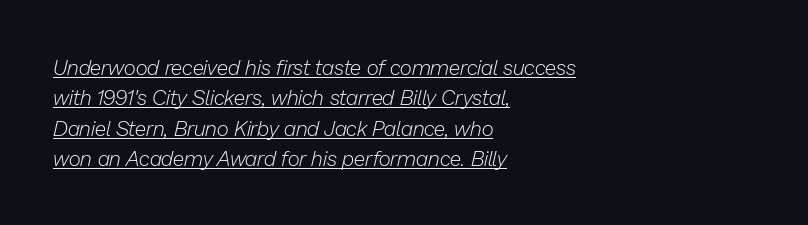
{"italic": "yes", "lean": "right", "slant_degrees": 13, "bold": "no", "underline": "yes", "align": "left", "line_spacing": "normal", "line_spacing_ratio": 1.45, "letter_spacing": "normal", "letter_spacing_em": 0.0, "glyph_px": 21}
